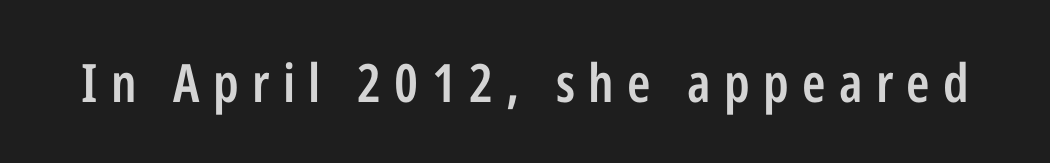
Q: Is the text bold? A: Semi-bold.
Q: Is the text italic (slanted)? A: No, it is upright.
Q: Is the typeface a serif or a sans-serif typeface? A: Sans-serif.
Q: Is the text underlined? A: No.
Q: Is the spacing between letters normal or unusually wide? A: Unusually wide.
Q: Width (condensed, normal, or wide)? A: Condensed.
Q: Stroke contrast? A: Low.
Q: x-height? A: Medium.
Q: Monospaced? A: No.
